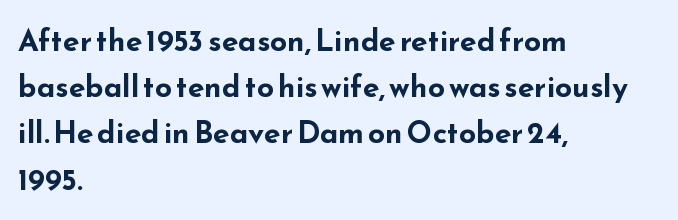
The image shows 30 px bold, wide sans-serif type, upright; set left-aligned, normal line spacing (1.54x), normal letter spacing, not underlined; low stroke contrast and a small x-height.
